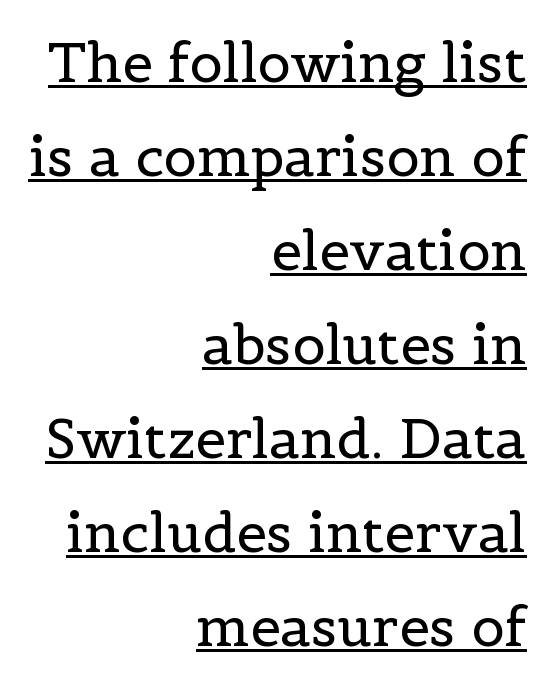
These lines are composed in type with serifs. Caption: face not bold, strokes unweighted. The tracking reads as untouched default to a designer's eye. The rag falls on the left side of this text block.
